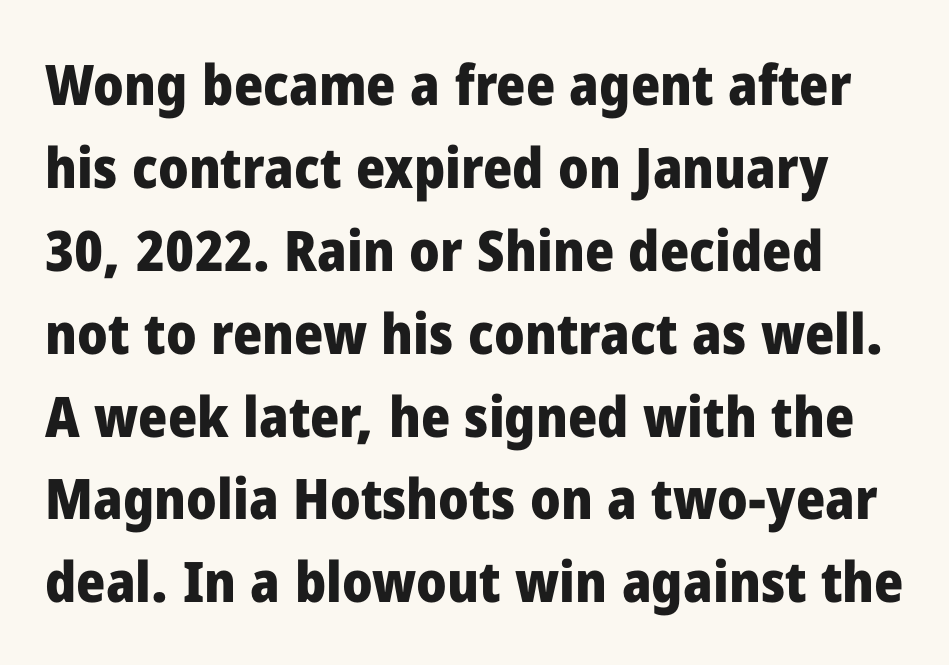
The image shows 56 px heavy sans-serif type, upright; set normal line spacing (1.48x), normal letter spacing, not underlined; low stroke contrast and a medium x-height.
